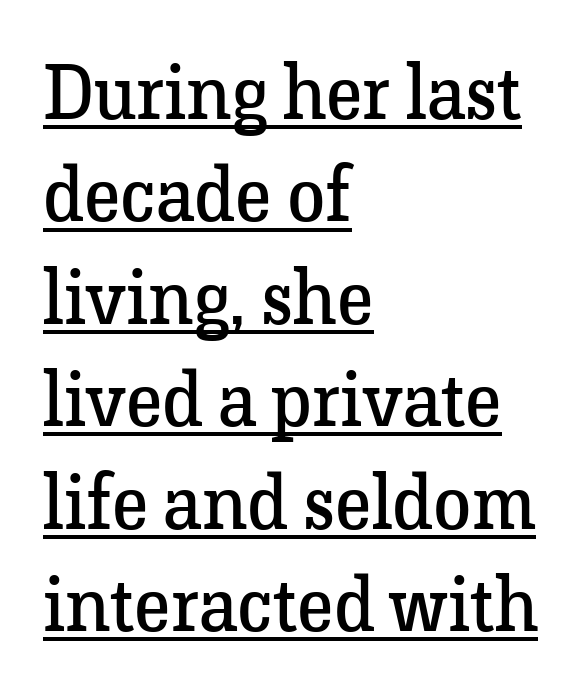
In terms of posture, this sample is upright. Which margin do the lines hug? The left one — the right edge is uneven. Descenders here cross a horizontal rule under the line. Heft: none added — not bold. Regarding serifs, this sample has them.
